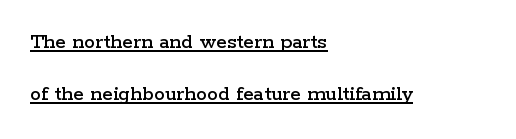
{"italic": "no", "underline": "yes", "align": "left", "line_spacing": "loose", "line_spacing_ratio": 2.37, "letter_spacing": "normal", "letter_spacing_em": 0.0, "glyph_px": 22}
